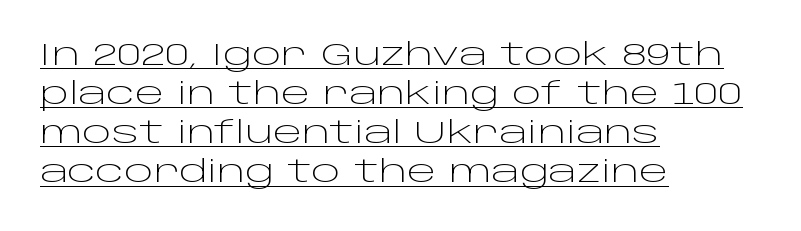
Q: Is the text bold? A: No.
Q: Is the text italic (slanted)? A: No, it is upright.
Q: Is the typeface a serif or a sans-serif typeface? A: Sans-serif.
Q: Is the text underlined? A: Yes.
Q: How is the paragraph aligned? A: Left-aligned.
Q: Is the spacing between letters normal or unusually wide? A: Normal.
Q: Is the spacing between lines tight, normal or loose? A: Normal.
Q: Width (condensed, normal, or wide)? A: Wide.
Q: Stroke contrast? A: Low.
Q: x-height? A: Large.
Q: Monospaced? A: No.
